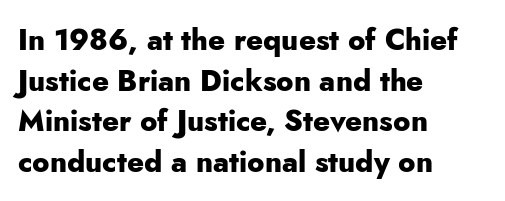
The image shows 29 px heavy sans-serif type, upright; set left-aligned, normal line spacing (1.4x), normal letter spacing, not underlined; low stroke contrast and a small x-height.
